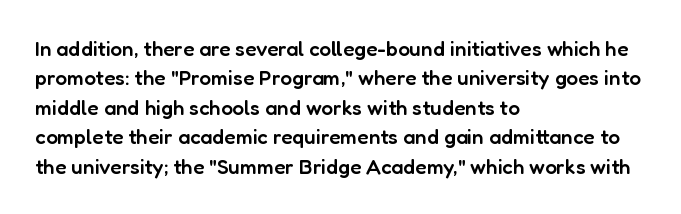
The image shows 21 px text type, upright; set left-aligned, normal line spacing (1.4x), normal letter spacing, not underlined.
